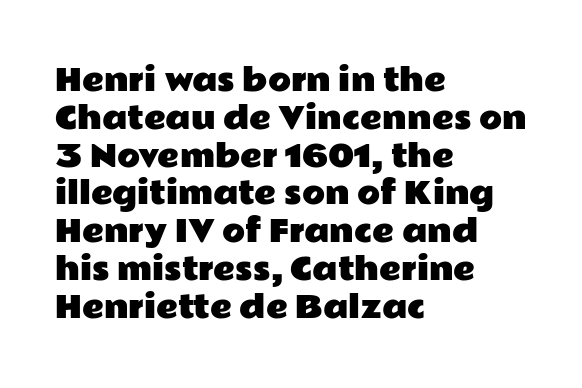
{"serif": "no", "italic": "no", "width": "wide", "stroke_contrast": "low", "x_height": "medium", "monospaced": "no", "underline": "no", "align": "left", "line_spacing": "normal", "line_spacing_ratio": 1.26, "letter_spacing": "normal", "letter_spacing_em": 0.0, "glyph_px": 30}
